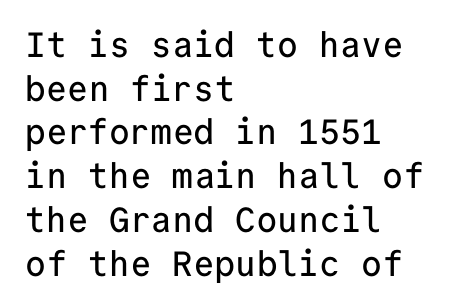
Q: Is the text italic (slanted)? A: No, it is upright.
Q: Is the typeface a serif or a sans-serif typeface? A: Sans-serif.
Q: Is the text underlined? A: No.
Q: How is the paragraph aligned? A: Left-aligned.
Q: Is the spacing between letters normal or unusually wide? A: Normal.
Q: Is the spacing between lines tight, normal or loose? A: Normal.
Q: Width (condensed, normal, or wide)? A: Normal.
Q: Stroke contrast? A: Low.
Q: x-height? A: Medium.
Q: Monospaced? A: Yes.
